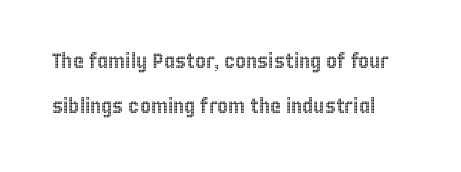
The passage shown is not underscored anywhere. This sample uses an upright cut, with every glyph sitting square on the baseline. Vertical spacing — loose. You could call the tracking neutral — neither tight nor loose.
